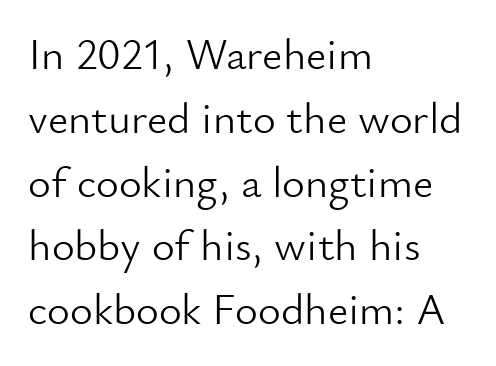
Q: Is the text bold? A: No.
Q: Is the text italic (slanted)? A: No, it is upright.
Q: Is the typeface a serif or a sans-serif typeface? A: Sans-serif.
Q: Is the text underlined? A: No.
Q: How is the paragraph aligned? A: Left-aligned.
Q: Is the spacing between letters normal or unusually wide? A: Normal.
Q: Is the spacing between lines tight, normal or loose? A: Normal.
Q: Width (condensed, normal, or wide)? A: Normal.
Q: Stroke contrast? A: Low.
Q: x-height? A: Small.
Q: Monospaced? A: No.
